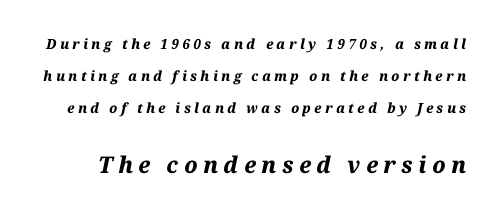
Q: Is the text bold? A: Yes.
Q: Is the text italic (slanted)? A: Yes, it leans right by about 12 degrees.
Q: Is the text underlined? A: No.
Q: Is the spacing between letters normal or unusually wide? A: Unusually wide.
Q: Is the spacing between lines tight, normal or loose? A: Loose.
Q: Which block of text is set in a larger size, the first (top) or the second (bottom)? A: The second (bottom) one.
